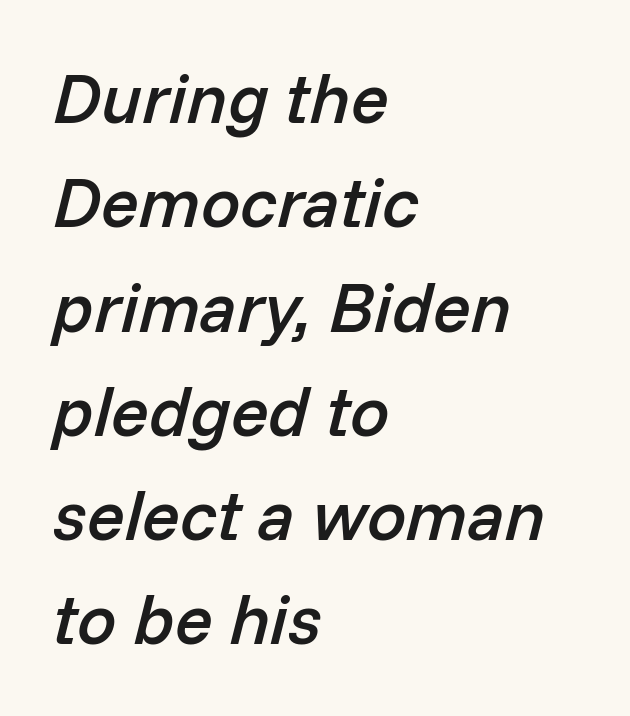
In terms of leading, this rendering sits right in the middle. The letters sit at their default tracking, neither squeezed nor spread. A clean baseline with only descenders dipping below it. Think of a printed novel: that variable character pitch is what you see here.
